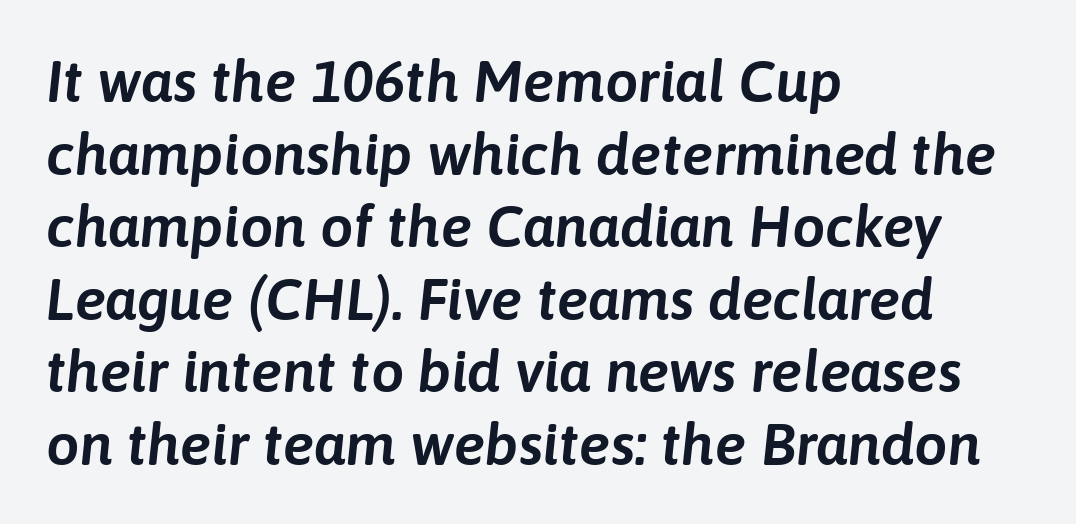
{"italic": "yes", "lean": "right", "slant_degrees": 6, "width": "normal", "stroke_contrast": "low", "x_height": "medium", "monospaced": "no", "underline": "no", "align": "left", "line_spacing_ratio": 1.23, "letter_spacing": "normal", "letter_spacing_em": 0.0, "glyph_px": 59}
